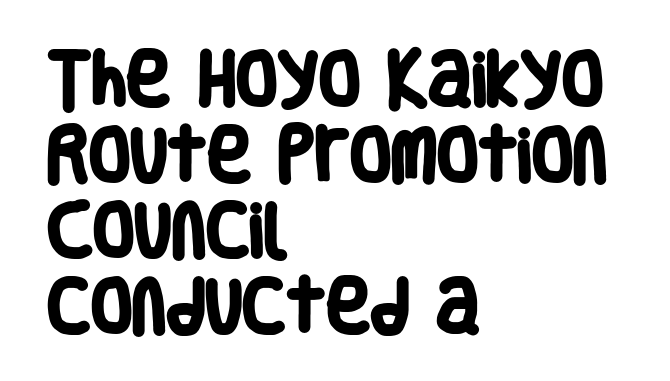
The image shows 60 px heavy, condensed sans-serif type; set left-aligned, normal line spacing (1.26x), normal letter spacing, not underlined; low stroke contrast and a large x-height.
